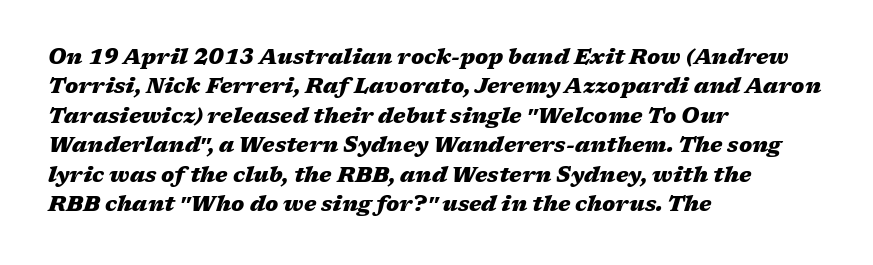
Q: Is the text bold? A: Yes.
Q: Is the text italic (slanted)? A: Yes, it leans right by about 17 degrees.
Q: Is the text underlined? A: No.
Q: How is the paragraph aligned? A: Left-aligned.
Q: Is the spacing between letters normal or unusually wide? A: Normal.
Q: Is the spacing between lines tight, normal or loose? A: Normal.
